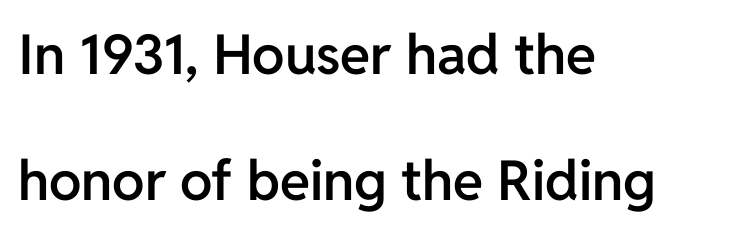
The image shows 55 px semibold sans-serif type, upright; set left-aligned, loose line spacing (2.3x), normal letter spacing, not underlined; low stroke contrast and a medium x-height.
